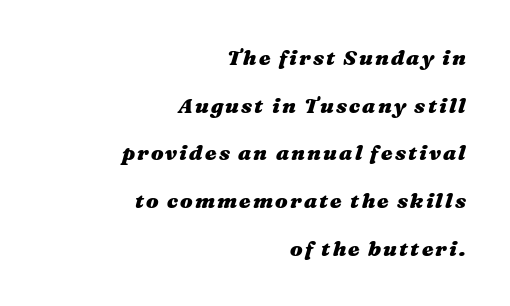
The zone under the glyphs is completely vacant. The letters are slanted; this is an italic face. This block would shrink considerably if given ordinary leading; it's expanded now. Horizontal alignment here is rightward, an uncommon choice for prose. This is heavy type, rendered in bold.
